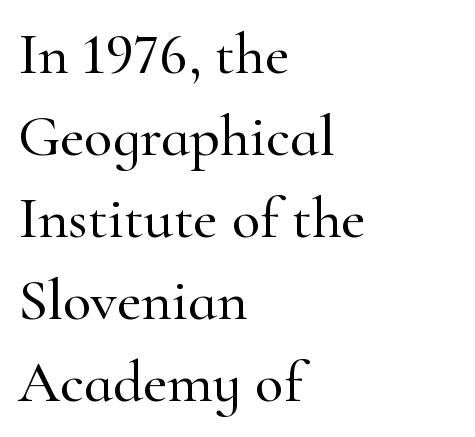
Little horizontal feet cap the strokes, marking this as serif type. In terms of posture, this sample is upright. Note the varied advance widths — an 'i' is clearly narrower than an 'm'. Teacher's note: observe the even left margin — that is flush-left alignment. A clean baseline with only descenders dipping below it. This rendering leaves character spacing at its baseline value.
